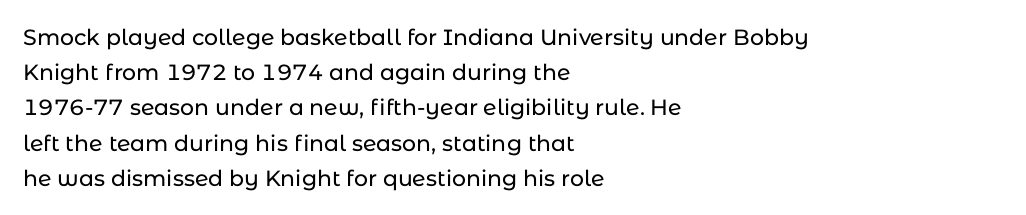
The image shows 22 px text type, upright; set left-aligned, normal line spacing (1.6x), normal letter spacing, not underlined.
